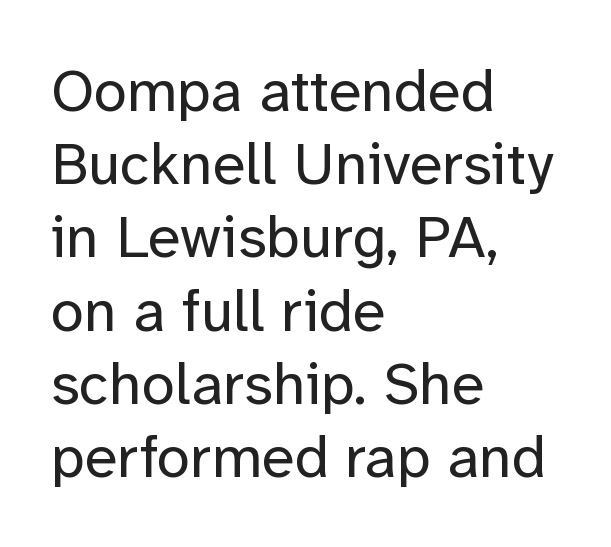
A quiet, ordinary-to-light weight characterises the typeface. Do the letters lean? They stand straight. Does extra space separate the letters? No, they use regular spacing. The space directly below the letters is spotless.
